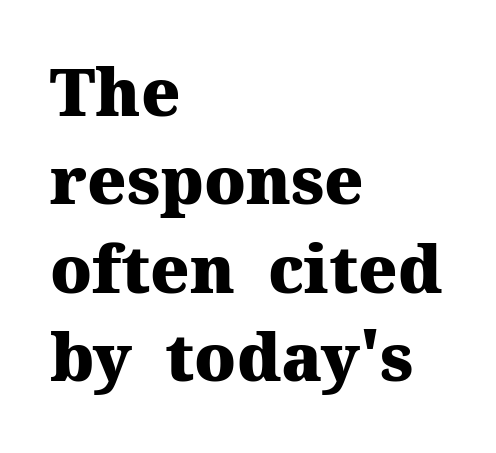
{"serif": "yes", "italic": "no", "bold": "yes", "weight": "heavy", "width": "normal", "stroke_contrast": "medium", "x_height": "medium", "monospaced": "no", "underline": "no", "align": "left", "line_spacing": "normal", "line_spacing_ratio": 1.34, "letter_spacing": "normal", "letter_spacing_em": 0.0, "glyph_px": 66}
